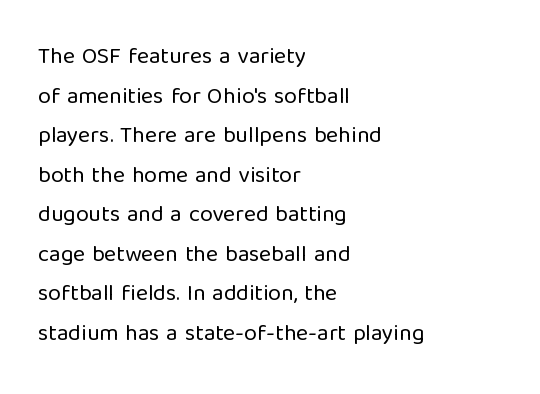
{"italic": "no", "bold": "no", "underline": "no", "align": "left", "line_spacing_ratio": 1.72, "letter_spacing": "normal", "letter_spacing_em": 0.0, "glyph_px": 23}
